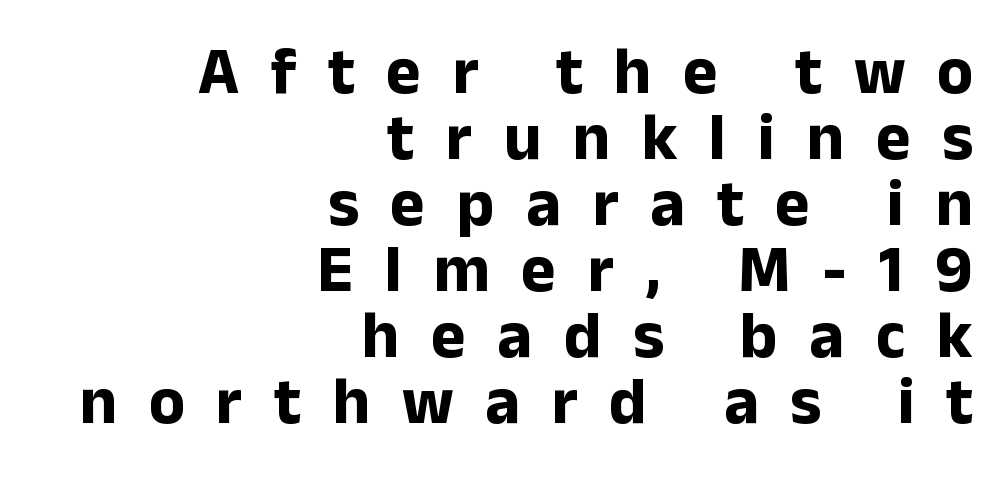
The image shows 66 px bold sans-serif type, upright; set right-aligned, tight line spacing (1.0x), unusually wide letter spacing (+0.48 em), not underlined; low stroke contrast and a medium x-height.
